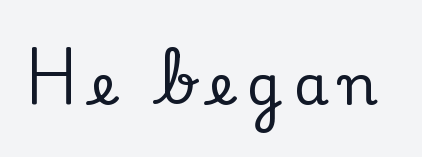
No word sits above an underline. Glyph-to-glyph distance is far greater than everyday printed text. You could not count columns in this text — the font is proportionally spaced. Characters remain perfectly vertical along every line.
